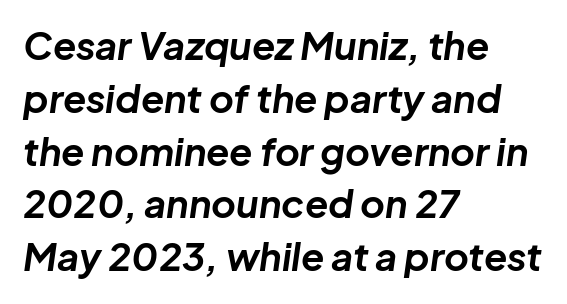
Q: Is the text bold? A: Yes.
Q: Is the text italic (slanted)? A: Yes, it leans right by about 8 degrees.
Q: Is the text underlined? A: No.
Q: How is the paragraph aligned? A: Left-aligned.
Q: Is the spacing between letters normal or unusually wide? A: Normal.
Q: Is the spacing between lines tight, normal or loose? A: Normal.
Q: Width (condensed, normal, or wide)? A: Normal.
Q: Stroke contrast? A: Low.
Q: x-height? A: Medium.
Q: Monospaced? A: No.
